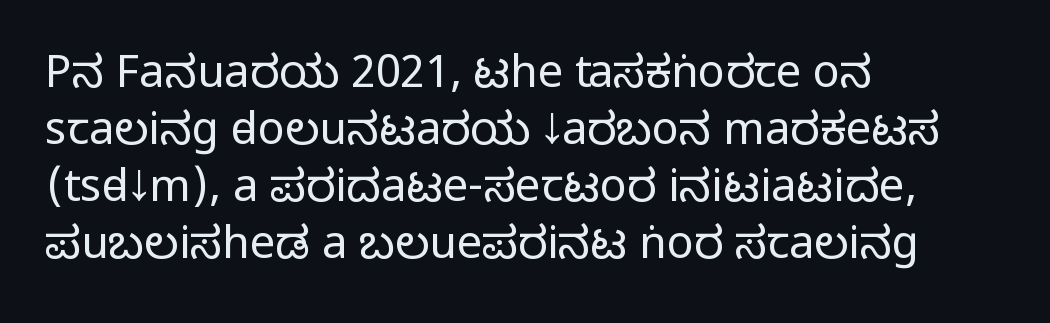
{"serif": "no", "italic": "no", "bold": "no", "weight": "regular", "width": "condensed", "stroke_contrast": "low", "x_height": "large", "monospaced": "no", "underline": "no", "align": "left", "line_spacing": "normal", "line_spacing_ratio": 1.27, "letter_spacing": "normal", "letter_spacing_em": 0.0, "glyph_px": 45}
